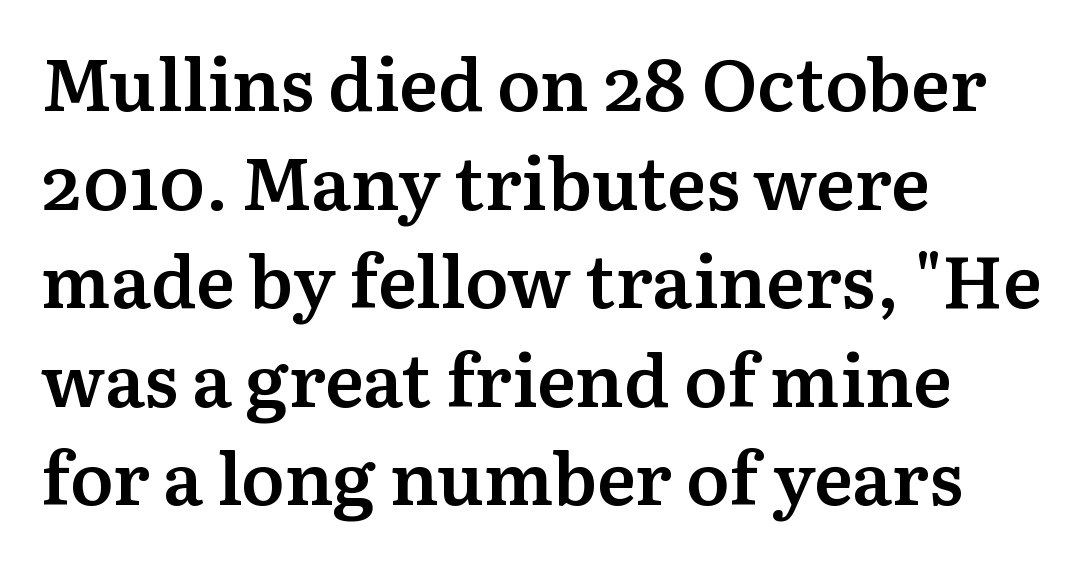
The image shows 73 px semibold serif type, upright; set left-aligned, normal line spacing (1.35x), normal letter spacing, not underlined; medium stroke contrast and a medium x-height.
